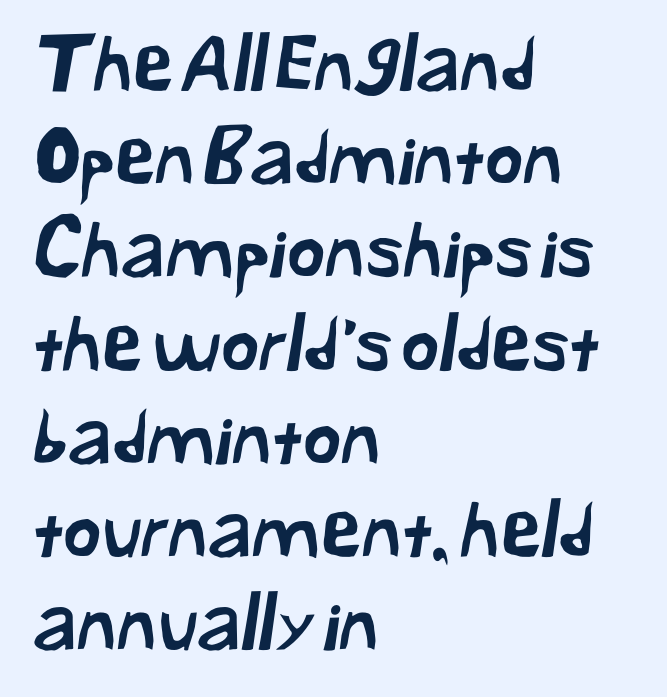
Q: Is the typeface a serif or a sans-serif typeface? A: Sans-serif.
Q: Is the text underlined? A: No.
Q: How is the paragraph aligned? A: Left-aligned.
Q: Is the spacing between letters normal or unusually wide? A: Normal.
Q: Is the spacing between lines tight, normal or loose? A: Normal.
Q: Width (condensed, normal, or wide)? A: Normal.
Q: Stroke contrast? A: Low.
Q: x-height? A: Medium.
Q: Monospaced? A: No.
